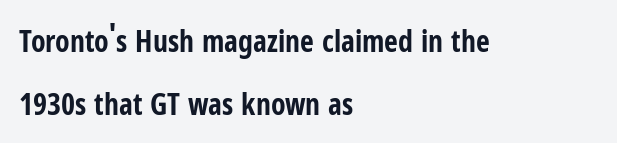
The image shows 30 px bold, condensed sans-serif type, upright; set left-aligned, loose line spacing (2.09x), normal letter spacing, not underlined; low stroke contrast and a medium x-height.
